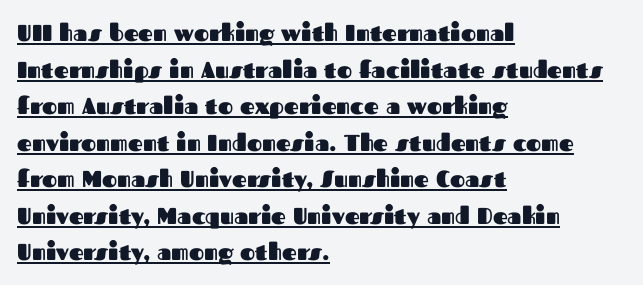
{"italic": "no", "bold": "yes", "underline": "yes", "align": "left", "line_spacing": "normal", "line_spacing_ratio": 1.59, "letter_spacing": "normal", "letter_spacing_em": 0.0, "glyph_px": 23}
